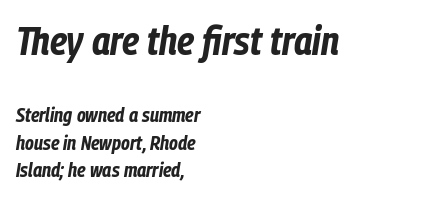
Each row of text sits above clean, open space. The passage shown begins with its larger block and ends with its smaller one. Visually the block forms a straight wall on the left and a jagged coastline on the right. This sample uses plain, unmodified letter spacing.
